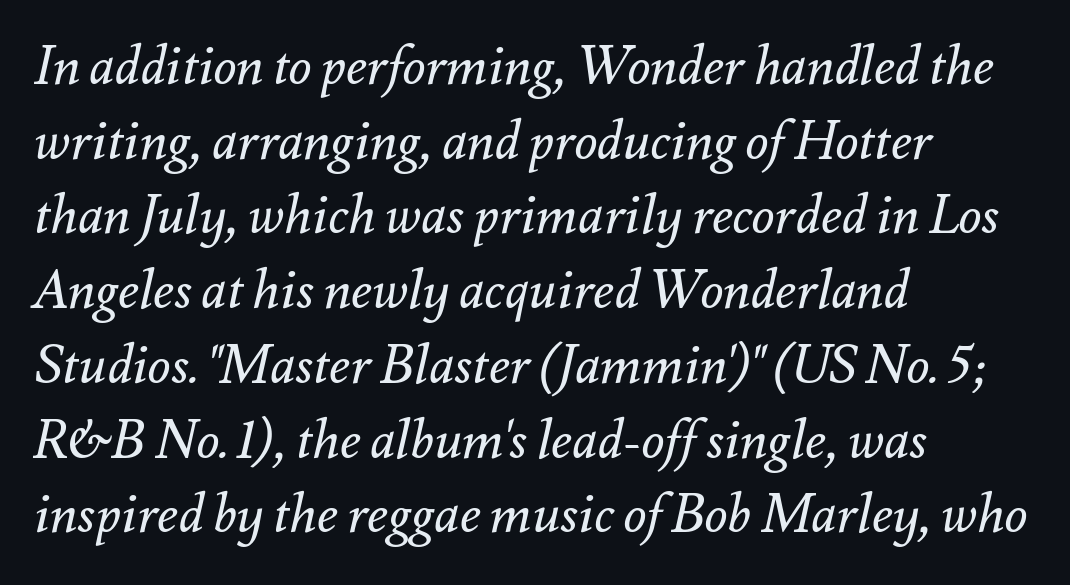
Q: Is the text bold? A: No.
Q: Is the text italic (slanted)? A: Yes, it leans right by about 12 degrees.
Q: Is the text underlined? A: No.
Q: How is the paragraph aligned? A: Left-aligned.
Q: Is the spacing between letters normal or unusually wide? A: Normal.
Q: Is the spacing between lines tight, normal or loose? A: Normal.
Q: Width (condensed, normal, or wide)? A: Normal.
Q: Stroke contrast? A: Medium.
Q: x-height? A: Small.
Q: Monospaced? A: No.
